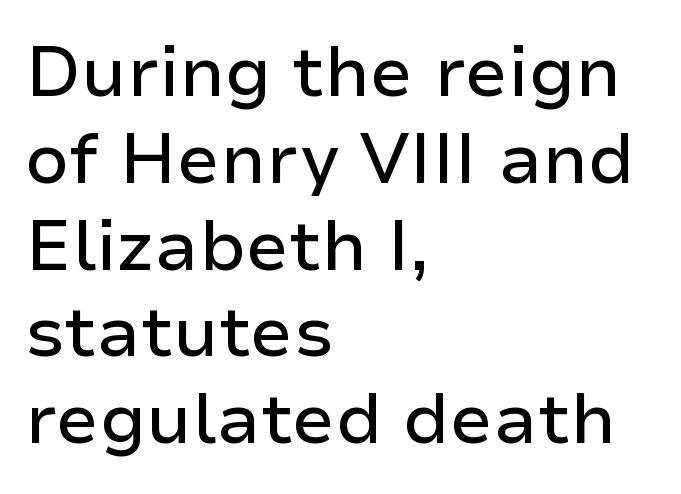
The image shows 70 px sans-serif type, upright; set left-aligned, line spacing 1.24x, normal letter spacing, not underlined; low stroke contrast and a medium x-height.
